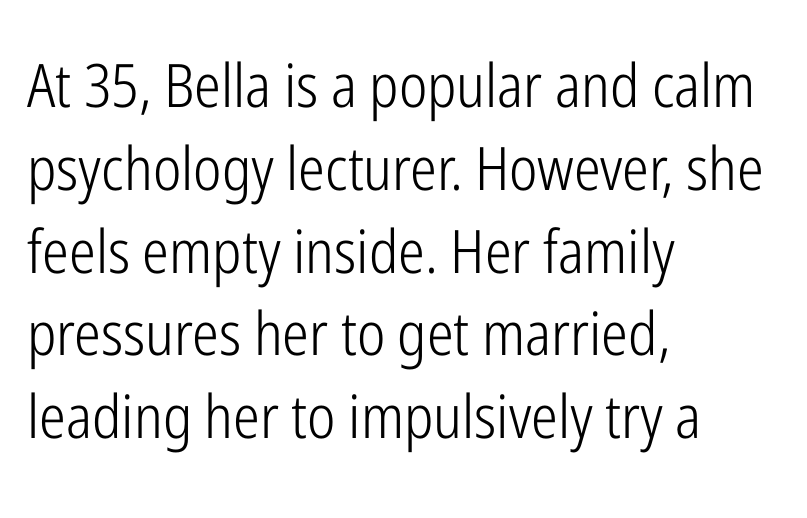
The image shows 60 px light, condensed sans-serif type, upright; set left-aligned, normal line spacing (1.38x), normal letter spacing, not underlined; low stroke contrast and a medium x-height.
